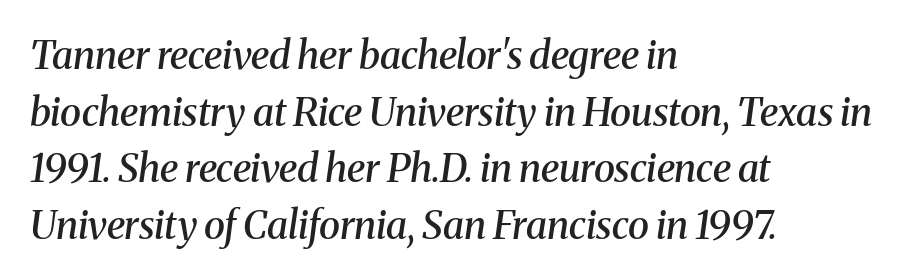
Q: Is the text bold? A: Semi-bold.
Q: Is the text italic (slanted)? A: Yes, it leans right by about 8 degrees.
Q: Is the typeface a serif or a sans-serif typeface? A: Serif.
Q: Is the text underlined? A: No.
Q: How is the paragraph aligned? A: Left-aligned.
Q: Is the spacing between letters normal or unusually wide? A: Normal.
Q: Is the spacing between lines tight, normal or loose? A: Normal.
Q: Width (condensed, normal, or wide)? A: Normal.
Q: Stroke contrast? A: Medium.
Q: x-height? A: Medium.
Q: Monospaced? A: No.
